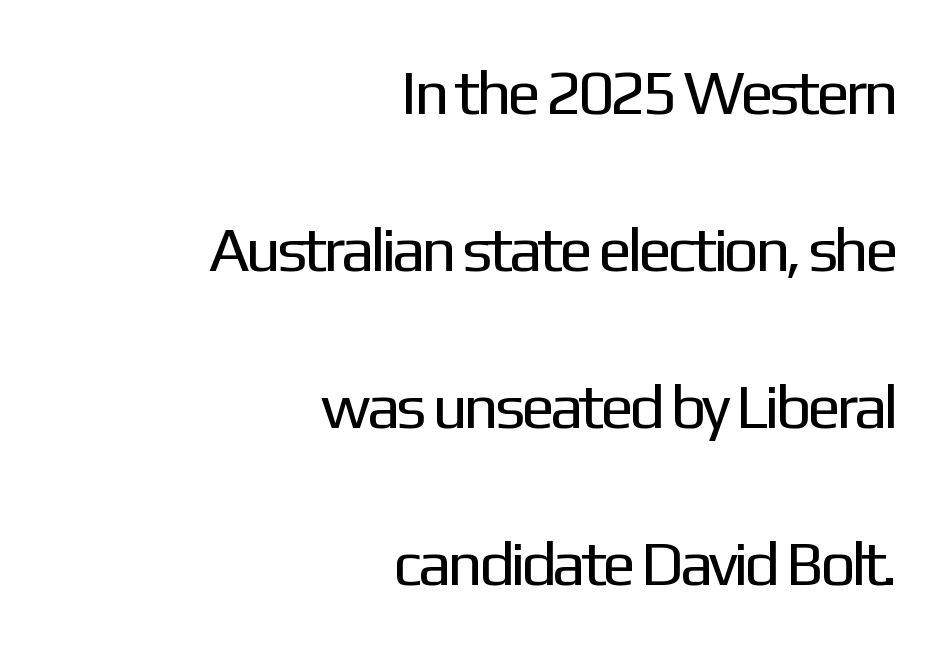
Q: Is the text bold? A: No.
Q: Is the text italic (slanted)? A: No, it is upright.
Q: Is the typeface a serif or a sans-serif typeface? A: Sans-serif.
Q: Is the text underlined? A: No.
Q: How is the paragraph aligned? A: Right-aligned.
Q: Is the spacing between letters normal or unusually wide? A: Normal.
Q: Is the spacing between lines tight, normal or loose? A: Loose.
Q: Width (condensed, normal, or wide)? A: Normal.
Q: Stroke contrast? A: Low.
Q: x-height? A: Medium.
Q: Monospaced? A: No.
